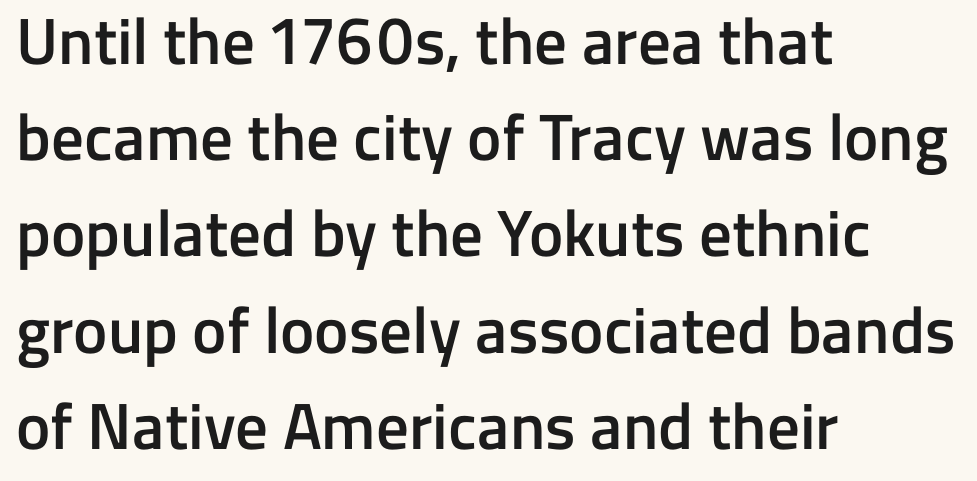
Q: Is the text bold? A: Semi-bold.
Q: Is the text italic (slanted)? A: No, it is upright.
Q: Is the typeface a serif or a sans-serif typeface? A: Sans-serif.
Q: Is the text underlined? A: No.
Q: How is the paragraph aligned? A: Left-aligned.
Q: Is the spacing between letters normal or unusually wide? A: Normal.
Q: Is the spacing between lines tight, normal or loose? A: Normal.
Q: Width (condensed, normal, or wide)? A: Normal.
Q: Stroke contrast? A: Low.
Q: x-height? A: Medium.
Q: Monospaced? A: No.
